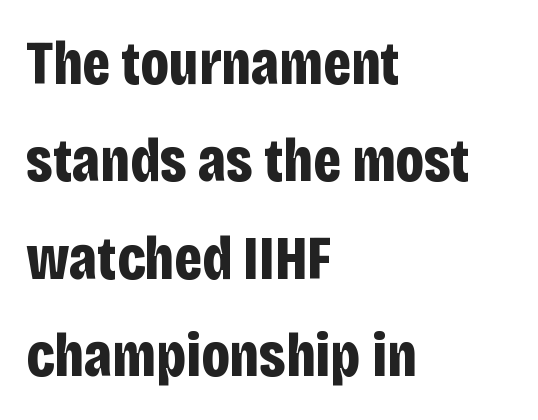
Q: Is the text bold? A: Yes.
Q: Is the text italic (slanted)? A: No, it is upright.
Q: Is the typeface a serif or a sans-serif typeface? A: Sans-serif.
Q: Is the text underlined? A: No.
Q: How is the paragraph aligned? A: Left-aligned.
Q: Is the spacing between letters normal or unusually wide? A: Normal.
Q: Is the spacing between lines tight, normal or loose? A: Normal.
Q: Width (condensed, normal, or wide)? A: Condensed.
Q: Stroke contrast? A: Low.
Q: x-height? A: Large.
Q: Monospaced? A: No.
